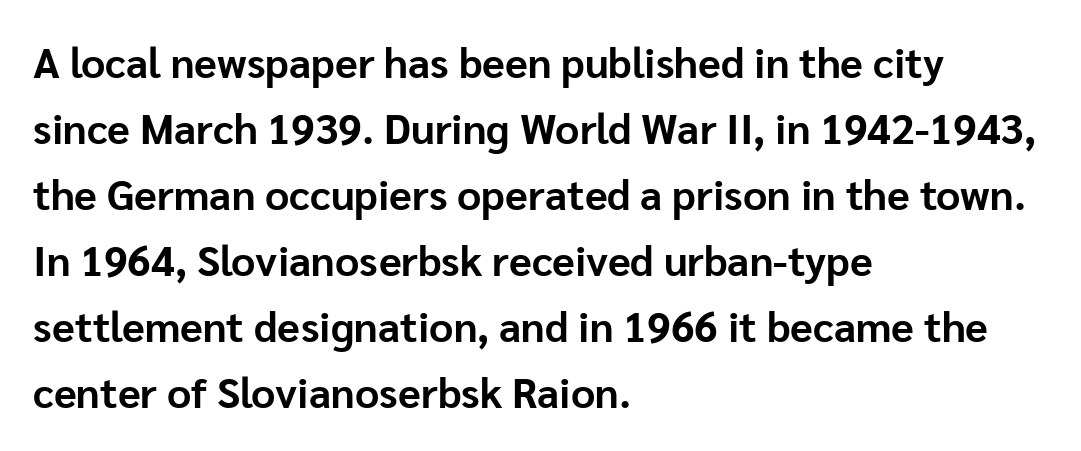
The image shows 42 px bold sans-serif type, upright; set left-aligned, normal line spacing (1.57x), normal letter spacing, not underlined; low stroke contrast and a medium x-height.
